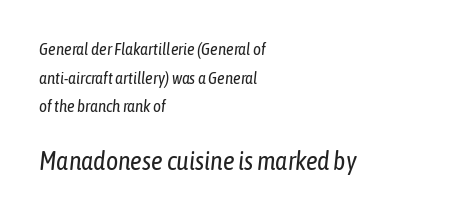
Each row of text sits above clean, open space. It's the slanting kind of type. The horizontal fit of the characters is conventional and even. Of the two passages, the one underneath uses the larger point size.
